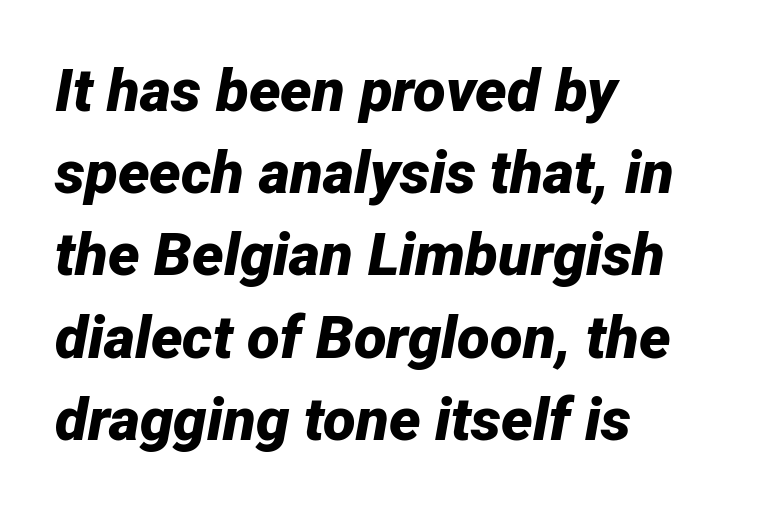
The vertical gap from one line to the next is medium. Letters rest on an invisible, unmarked baseline. Yep, that's italic — everything's leaning. Caption: standard tracking, unaltered.
